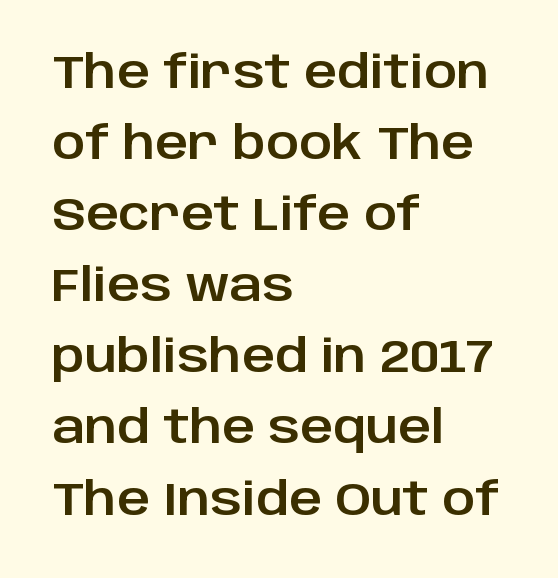
{"serif": "no", "italic": "no", "width": "normal", "stroke_contrast": "low", "x_height": "large", "monospaced": "no", "underline": "no", "align": "left", "line_spacing": "normal", "line_spacing_ratio": 1.58, "letter_spacing": "normal", "letter_spacing_em": 0.0, "glyph_px": 45}
